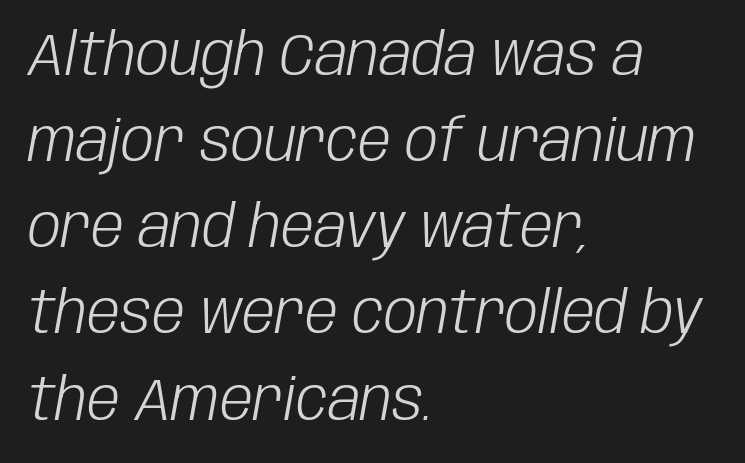
Q: Is the text bold? A: No.
Q: Is the text italic (slanted)? A: Yes, it leans right by about 10 degrees.
Q: Is the text underlined? A: No.
Q: How is the paragraph aligned? A: Left-aligned.
Q: Is the spacing between letters normal or unusually wide? A: Normal.
Q: Is the spacing between lines tight, normal or loose? A: Normal.
Q: Width (condensed, normal, or wide)? A: Condensed.
Q: Stroke contrast? A: Low.
Q: x-height? A: Large.
Q: Monospaced? A: No.
